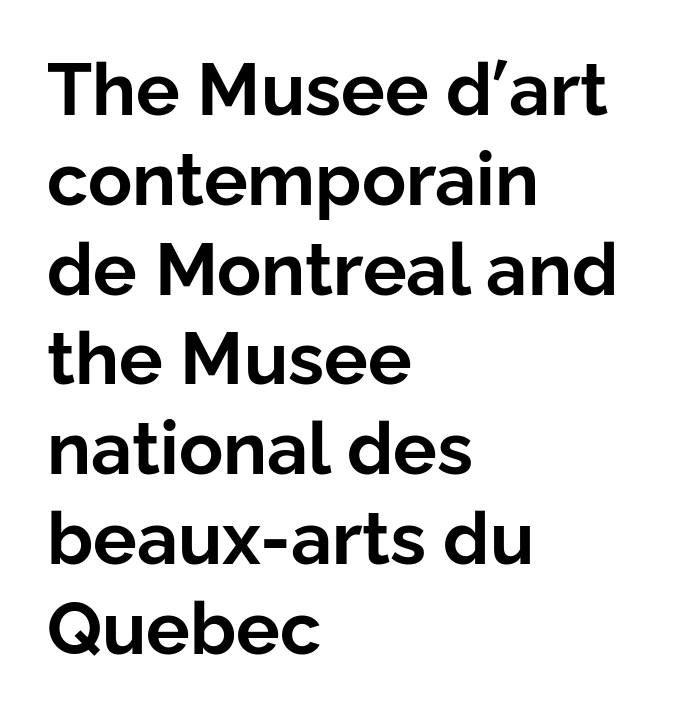
Do the characters align in a grid? No, the font is proportional. Emphasis by weight is at full strength: bold. The type sits square on the baseline with zero lean. Each word holds together tightly as a unit, with standard inter-letter gaps. In terms of letterform style, serifs are entirely absent. Visually the block forms a straight wall on the left and a jagged coastline on the right.
